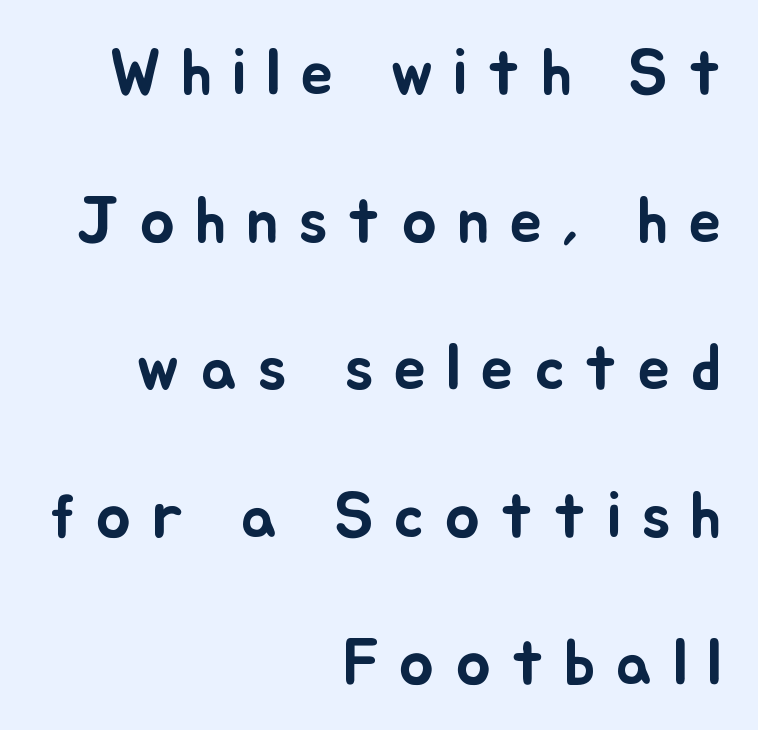
Q: Is the text italic (slanted)? A: No, it is upright.
Q: Is the text underlined? A: No.
Q: How is the paragraph aligned? A: Right-aligned.
Q: Is the spacing between letters normal or unusually wide? A: Unusually wide.
Q: Is the spacing between lines tight, normal or loose? A: Loose.
Q: Width (condensed, normal, or wide)? A: Normal.
Q: Stroke contrast? A: Low.
Q: x-height? A: Small.
Q: Monospaced? A: No.
